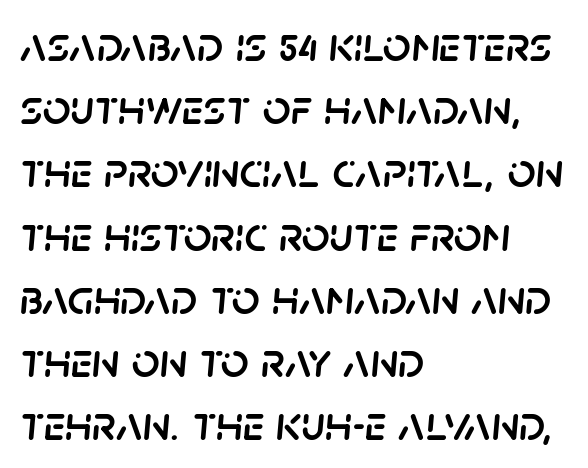
Q: Is the text italic (slanted)? A: Yes, it leans right by about 5 degrees.
Q: Is the text underlined? A: No.
Q: How is the paragraph aligned? A: Left-aligned.
Q: Is the spacing between letters normal or unusually wide? A: Normal.
Q: Is the spacing between lines tight, normal or loose? A: Normal.
Q: Width (condensed, normal, or wide)? A: Normal.
Q: Stroke contrast? A: Low.
Q: x-height? A: Large.
Q: Monospaced? A: No.
